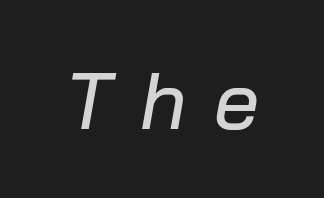
The image shows 80 px text type, italic (leaning right); set unusually wide letter spacing (+0.35 em), not underlined; low stroke contrast and a medium x-height.
